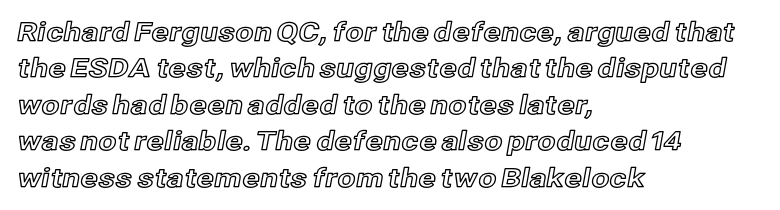
{"underline": "no", "align": "left", "line_spacing": "normal", "line_spacing_ratio": 1.4, "letter_spacing": "normal", "letter_spacing_em": 0.0, "glyph_px": 26}
